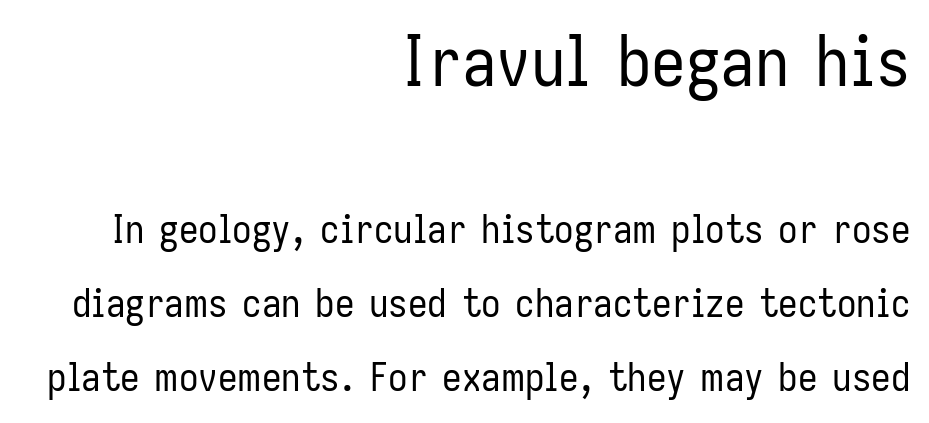
The image shows 69 px regular-weight, condensed sans-serif type, upright; set right-aligned, loose line spacing (1.9x), normal letter spacing, not underlined; the first (top) block is 1.77x larger; low stroke contrast and a medium x-height.
